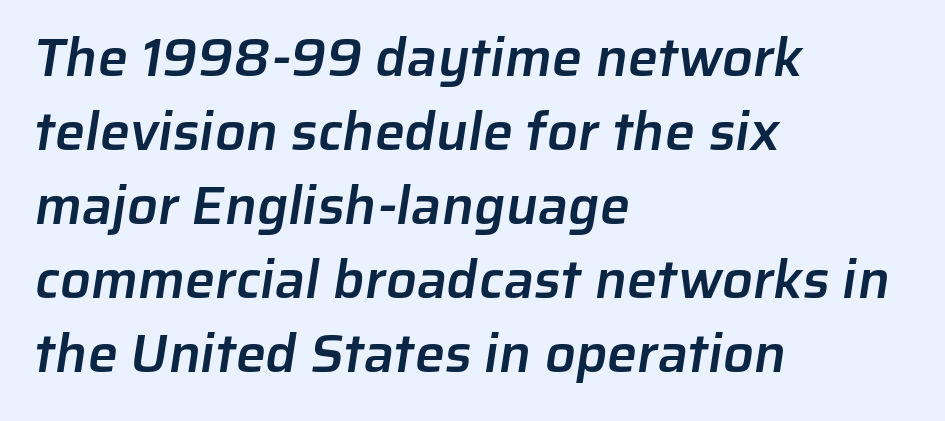
The leading is moderate, giving the passage an even texture. The space directly below the letters is spotless. Each word holds together tightly as a unit, with standard inter-letter gaps. The passage shown is typeset with a sans-serif family. Stroke thickness is moderately raised; the sample reads as semibold. Note the varied advance widths — an 'i' is clearly narrower than an 'm'.
